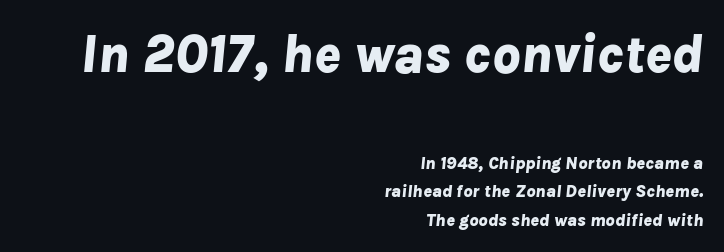
The setting favours the right margin, as signatures and pull-quotes sometimes do. Typesetter's note — upper block bumped up in size, lower block left smaller. This sample has the flowing, uneven cadence of proportional lettering. Look at the tracking — it's just the regular setting, nothing added. Compared with typical paragraphs, the rows here are spaced about the same. Is the type slanted? Yes — the strokes lean at a clear angle.
